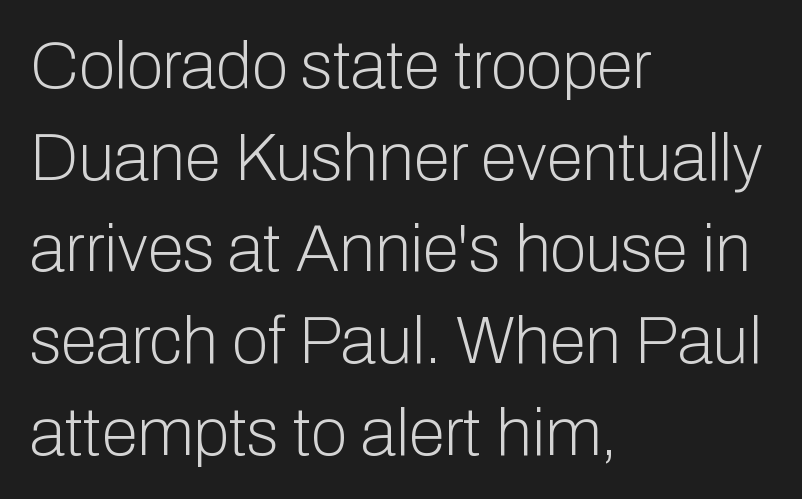
{"serif": "no", "italic": "no", "bold": "no", "weight": "light", "width": "normal", "stroke_contrast": "low", "x_height": "medium", "monospaced": "no", "underline": "no", "align": "left", "line_spacing": "normal", "line_spacing_ratio": 1.39, "letter_spacing": "normal", "letter_spacing_em": 0.0, "glyph_px": 66}
